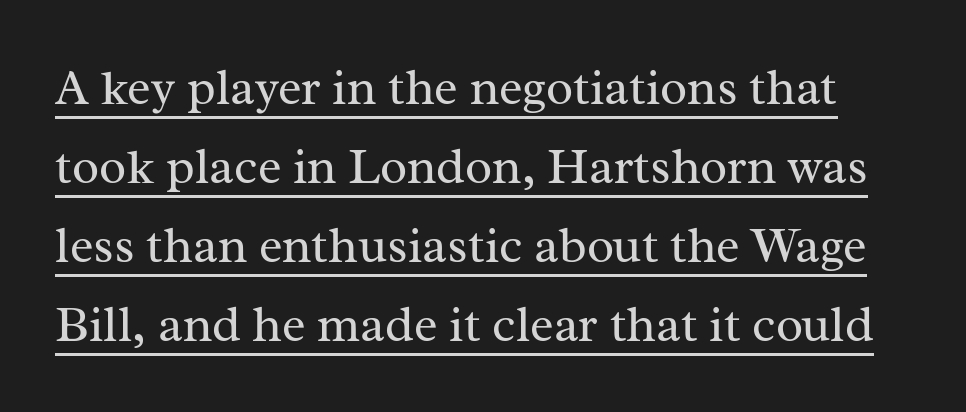
Quick note: interline space is typical. Regarding serifs, this sample has them. Caption: standard tracking, unaltered. These lines are rendered in a variable-pitch font.
